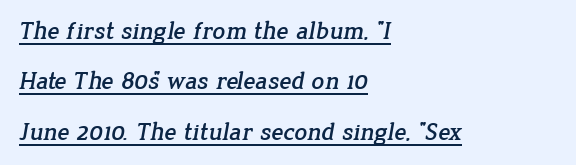
The image shows 25 px text type; set left-aligned, loose line spacing (2.02x), normal letter spacing, underlined.
